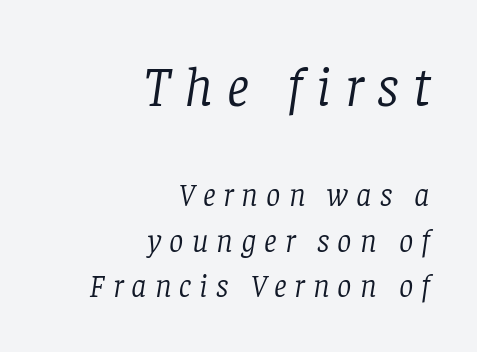
{"serif": "yes", "italic": "yes", "lean": "right", "slant_degrees": 8, "bold": "no", "weight": "light", "width": "normal", "stroke_contrast": "low", "x_height": "large", "monospaced": "no", "underline": "no", "align": "right", "line_spacing": "normal", "line_spacing_ratio": 1.43, "letter_spacing": "wide", "letter_spacing_em": 0.25, "larger_block": "first", "size_ratio": 1.75, "glyph_px": 56}
